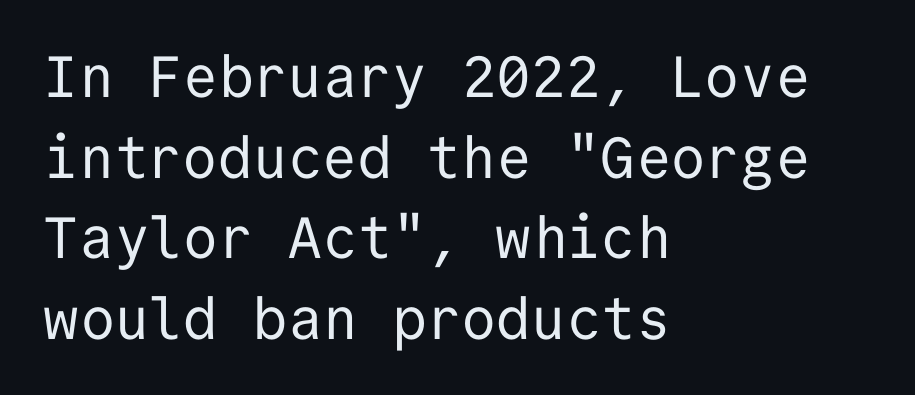
Notice how the passage keeps a crisp vertical edge on the left only. Look at the bottom of the vertical strokes: they stop flat, with no serifs. This is the regular roman posture of the typeface. Spacing verdict: monospaced, one width for all characters.
